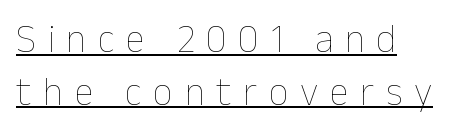
The image shows 39 px thin type, upright; set left-aligned, normal line spacing (1.35x), unusually wide letter spacing (+0.3 em), underlined; low stroke contrast and a medium x-height.
